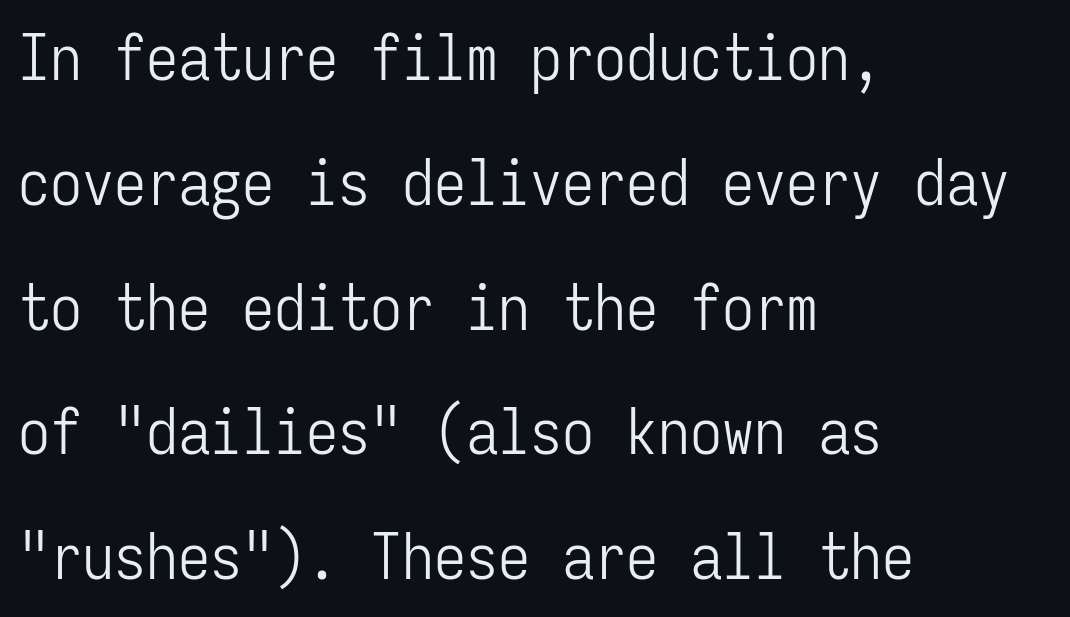
Anything drawn beneath the words? Only blank space. Short and long lines alike share a common starting point at left. The rendering keeps characters at their native spacing. Each letter, wide or thin by design, is forced into the same width here.
